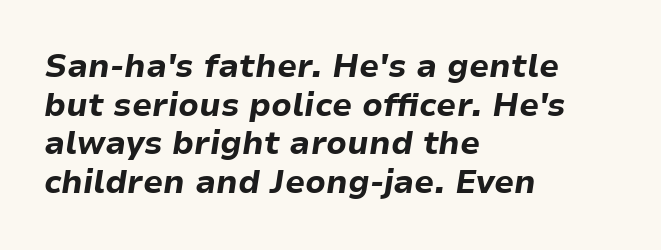
The image shows 32 px bold type, italic (leaning right); set left-aligned, line spacing 1.21x, normal letter spacing, not underlined; low stroke contrast and a medium x-height.
